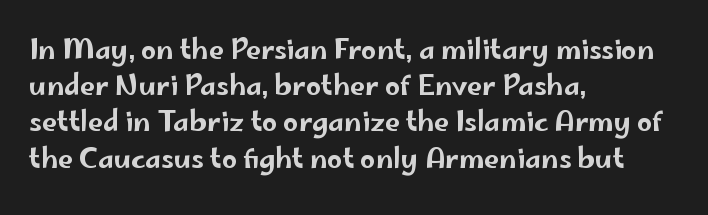
The image shows 27 px text type, upright; set left-aligned, normal line spacing (1.34x), normal letter spacing, not underlined.
